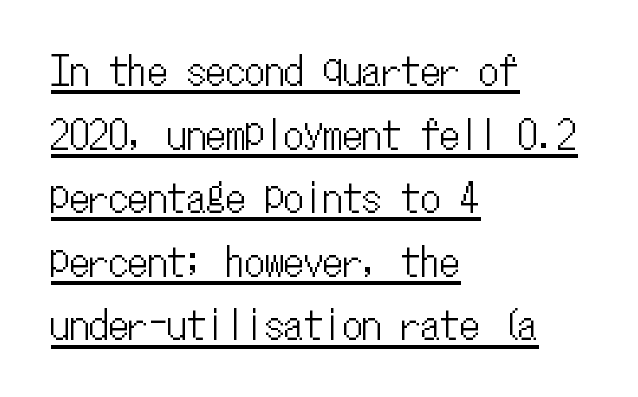
Q: Is the text italic (slanted)? A: No, it is upright.
Q: Is the text underlined? A: Yes.
Q: How is the paragraph aligned? A: Left-aligned.
Q: Is the spacing between letters normal or unusually wide? A: Normal.
Q: Is the spacing between lines tight, normal or loose? A: Normal.
Q: Width (condensed, normal, or wide)? A: Condensed.
Q: Stroke contrast? A: Low.
Q: x-height? A: Medium.
Q: Monospaced? A: Yes.
